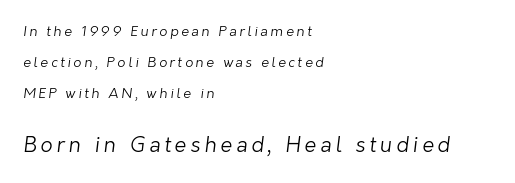
Q: Is the text bold? A: No.
Q: Is the text underlined? A: No.
Q: How is the paragraph aligned? A: Left-aligned.
Q: Is the spacing between lines tight, normal or loose? A: Loose.
Q: Which block of text is set in a larger size, the first (top) or the second (bottom)? A: The second (bottom) one.
